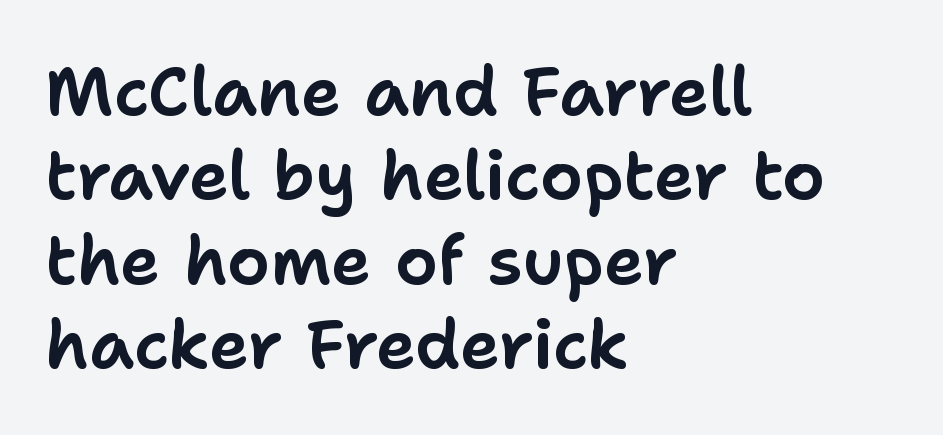
{"serif": "no", "italic": "no", "width": "normal", "stroke_contrast": "low", "x_height": "medium", "monospaced": "no", "underline": "no", "align": "left", "line_spacing_ratio": 1.24, "letter_spacing": "normal", "letter_spacing_em": 0.0, "glyph_px": 68}
